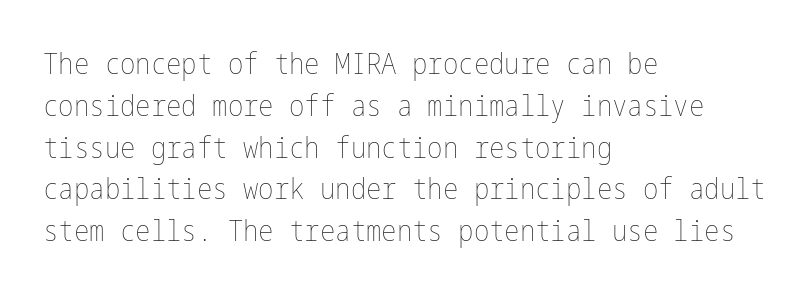
Q: Is the text bold? A: No.
Q: Is the text italic (slanted)? A: No, it is upright.
Q: Is the text underlined? A: No.
Q: How is the paragraph aligned? A: Left-aligned.
Q: Is the spacing between letters normal or unusually wide? A: Normal.
Q: Is the spacing between lines tight, normal or loose? A: Normal.
Q: Width (condensed, normal, or wide)? A: Condensed.
Q: Stroke contrast? A: Low.
Q: x-height? A: Medium.
